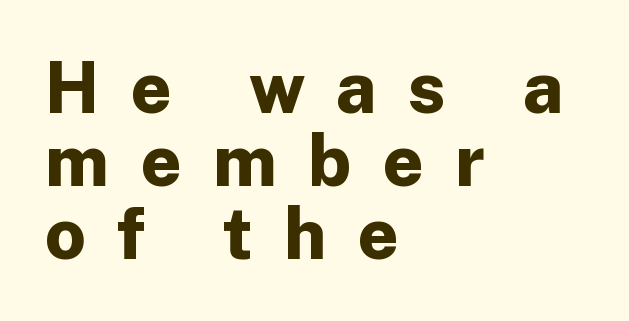
Underline: absent. Students, observe: this is what under-led, compact text looks like. The letters carry no serifs — their stems end cleanly without finishing strokes. Looks like regular typesetting: each glyph gets only the width it needs.
